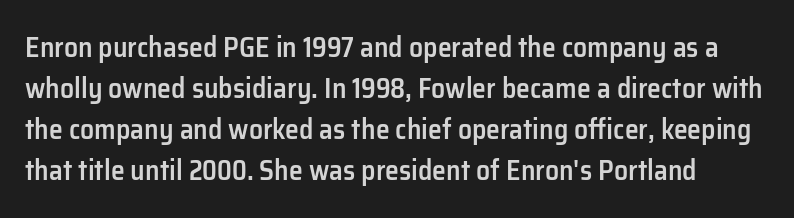
The image shows 28 px semibold sans-serif type, upright; set normal line spacing (1.46x), normal letter spacing, not underlined; low stroke contrast and a medium x-height.
